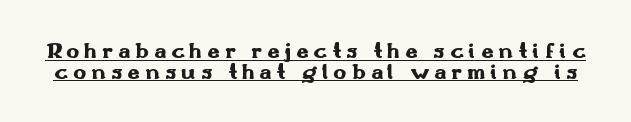
Q: Is the text bold? A: Yes.
Q: Is the text italic (slanted)? A: No, it is upright.
Q: Is the text underlined? A: Yes.
Q: Is the spacing between letters normal or unusually wide? A: Unusually wide.
Q: Is the spacing between lines tight, normal or loose? A: Tight.
